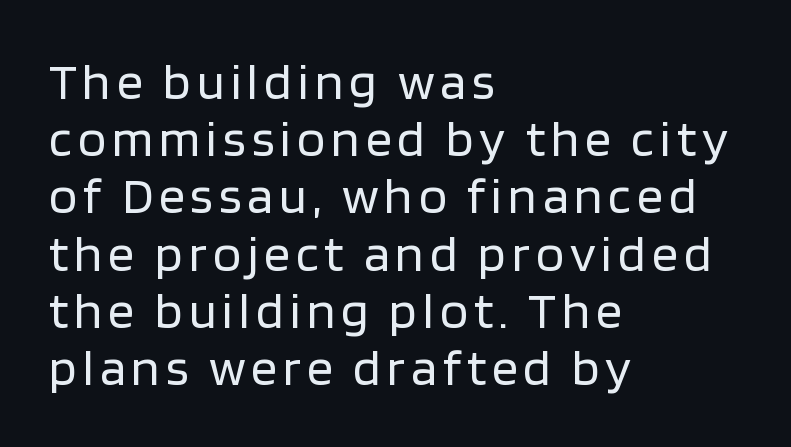
{"serif": "no", "italic": "no", "bold": "no", "weight": "regular", "width": "normal", "stroke_contrast": "low", "x_height": "large", "monospaced": "no", "underline": "no", "align": "left", "line_spacing": "tight", "line_spacing_ratio": 1.1, "glyph_px": 52}
